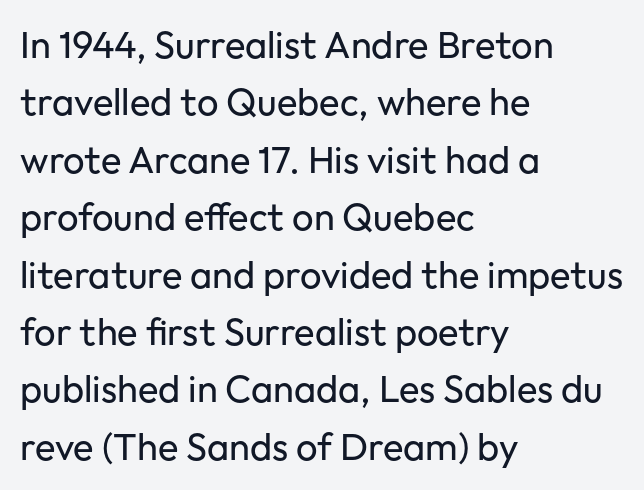
Any mark beneath the type? The region is blank. The face used here is a sans, in the tradition of grotesques and geometrics. These lines are rendered in a variable-pitch font. Line spacing here is normal. A classic flush-left, rag-right setting is used for this passage. These lines were composed using upright roman letters.
